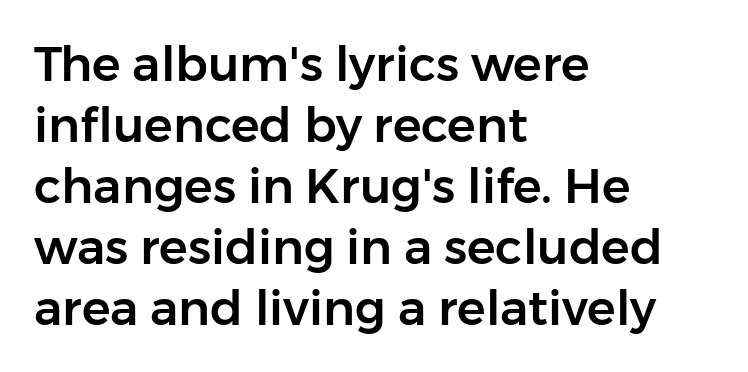
The image shows 48 px sans-serif type, upright; set left-aligned, normal line spacing (1.27x), normal letter spacing, not underlined; low stroke contrast and a medium x-height.
